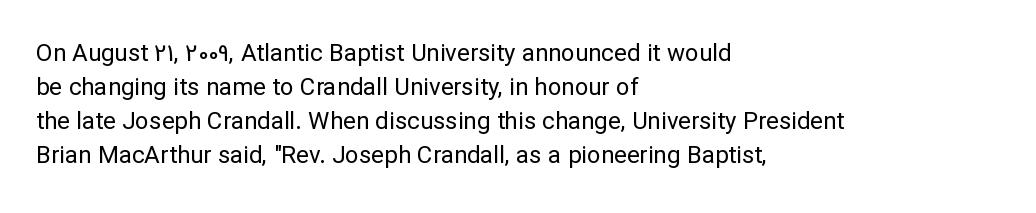
Just letters on the line, the space beneath them empty. The lines sit at an ordinary, default distance from one another. Reading down the block, your eye returns to a fixed left position each line. Think standard paragraph weight, or any step lighter than that.
